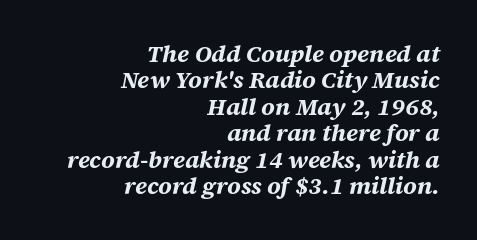
The image shows 24 px bold type, italic (leaning right); set right-aligned, tight line spacing (1.1x), normal letter spacing, not underlined.
